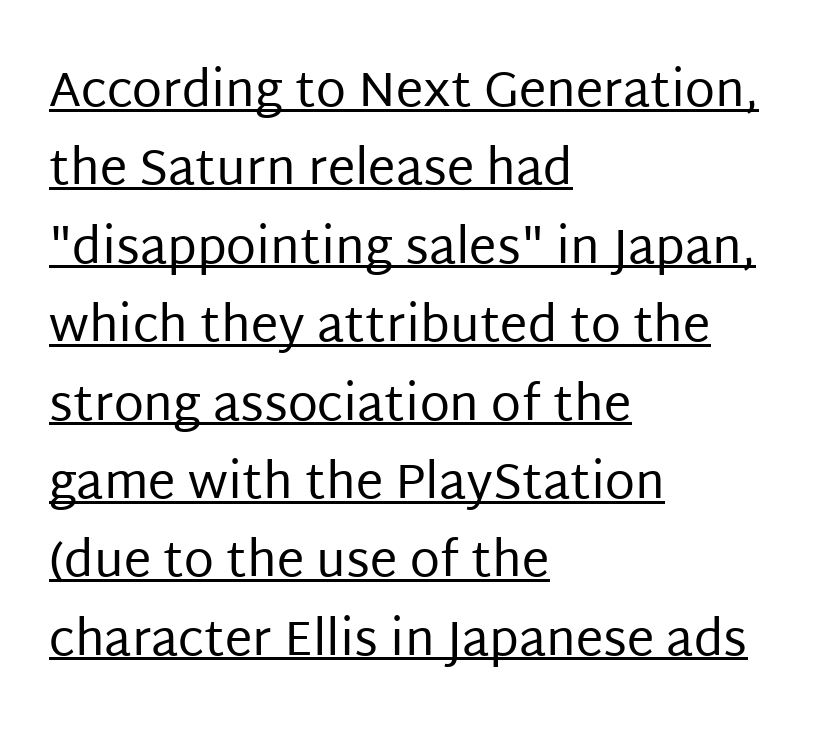
The face used here is proportionally spaced, like ordinary book or web type. These characters rest on top of a visible drawn line. The letterforms sit shoulder to shoulder at normal distance. The lines in this sample share a left origin and differ only in where they stop.
